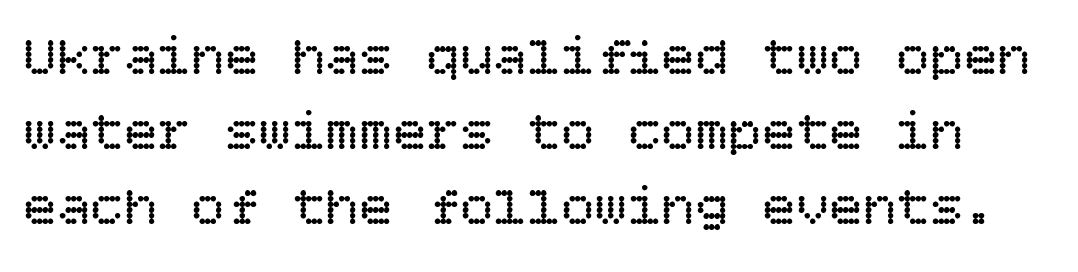
Q: Is the text bold? A: No.
Q: Is the text italic (slanted)? A: No, it is upright.
Q: Is the text underlined? A: No.
Q: Is the spacing between letters normal or unusually wide? A: Normal.
Q: Is the spacing between lines tight, normal or loose? A: Normal.
Q: Width (condensed, normal, or wide)? A: Normal.
Q: Stroke contrast? A: Low.
Q: x-height? A: Large.
